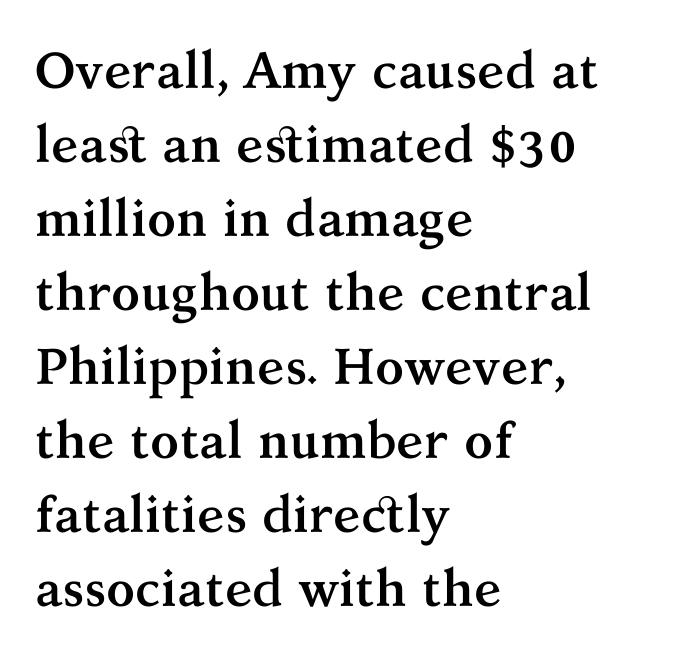
Successive baselines arrive at the customary interval. Has an underline been added? It has not. Leftover space on each line is placed entirely after the last word. Are there feet on the stems? There are — it's a serif. Thick stems and heavy bowls — unmistakably bold. The letters advance in unequal steps, a hallmark of proportional type.
